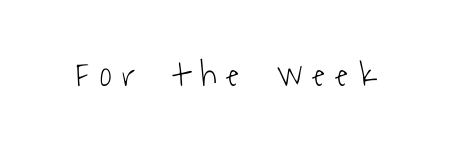
Q: Is the text bold? A: No.
Q: Is the typeface a serif or a sans-serif typeface? A: Sans-serif.
Q: Is the text underlined? A: No.
Q: Is the spacing between letters normal or unusually wide? A: Unusually wide.
Q: Width (condensed, normal, or wide)? A: Condensed.
Q: Stroke contrast? A: Low.
Q: x-height? A: Medium.
Q: Monospaced? A: No.
